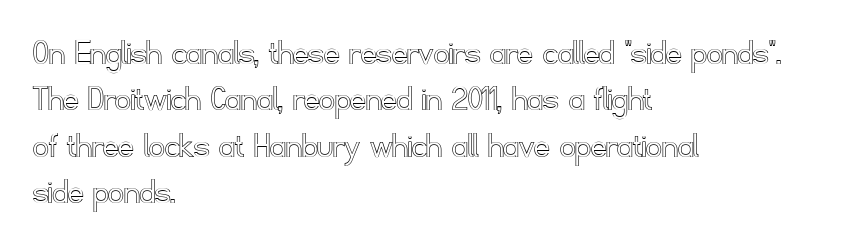
{"italic": "no", "width": "normal", "x_height": "small", "monospaced": "no", "underline": "no", "align": "left", "line_spacing_ratio": 1.22, "letter_spacing": "normal", "letter_spacing_em": 0.0, "glyph_px": 38}
